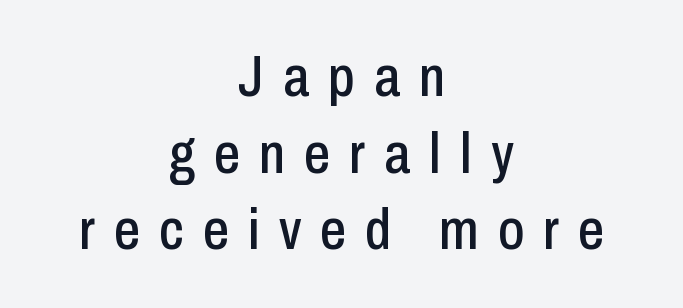
{"serif": "no", "italic": "no", "width": "condensed", "stroke_contrast": "low", "x_height": "medium", "monospaced": "no", "underline": "no", "align": "center", "line_spacing": "normal", "line_spacing_ratio": 1.32, "letter_spacing": "wide", "letter_spacing_em": 0.33, "glyph_px": 58}
